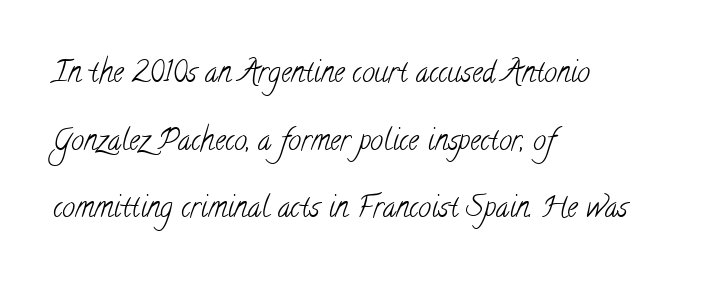
The passage shown is not underscored anywhere. Varying glyph widths throughout — classic text-font behaviour. The face looks like a standard text weight, possibly lighter. Is this a sans? No — the strokes have serifs. Alignment: flush left.
